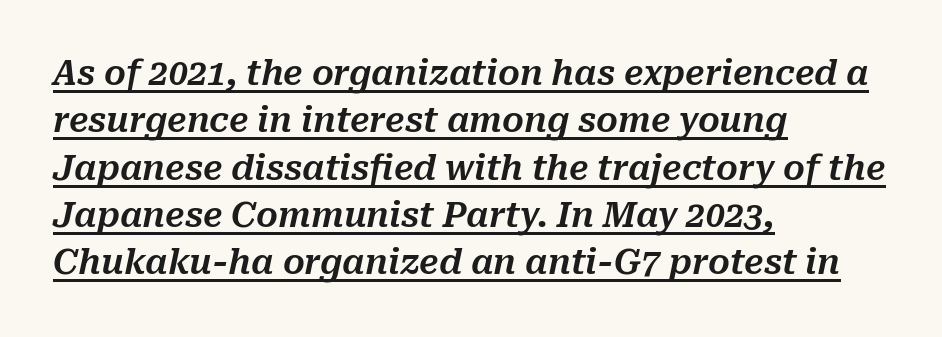
Q: Is the text italic (slanted)? A: Yes, it leans right by about 10 degrees.
Q: Is the text underlined? A: Yes.
Q: How is the paragraph aligned? A: Left-aligned.
Q: Is the spacing between letters normal or unusually wide? A: Normal.
Q: Is the spacing between lines tight, normal or loose? A: Normal.
Q: Width (condensed, normal, or wide)? A: Normal.
Q: Stroke contrast? A: Medium.
Q: x-height? A: Medium.
Q: Monospaced? A: No.
